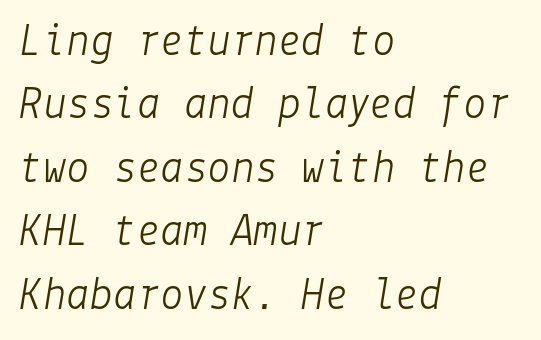
The image shows 47 px light type, italic (leaning right); set left-aligned, normal line spacing (1.35x), normal letter spacing, not underlined; low stroke contrast and a medium x-height.
